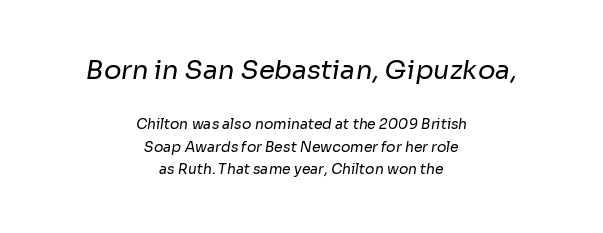
{"bold": "no", "underline": "no", "align": "center", "line_spacing": "normal", "line_spacing_ratio": 1.6, "letter_spacing": "normal", "letter_spacing_em": 0.0, "larger_block": "first", "size_ratio": 1.86, "glyph_px": 26}
